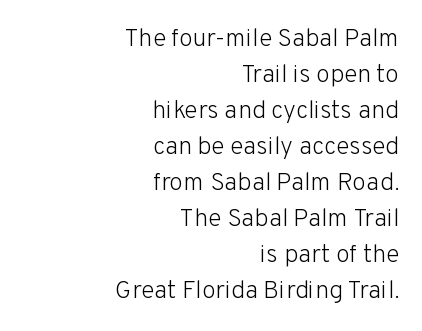
{"italic": "no", "bold": "no", "underline": "no", "align": "right", "line_spacing": "normal", "line_spacing_ratio": 1.44, "letter_spacing": "normal", "letter_spacing_em": 0.0, "glyph_px": 25}
